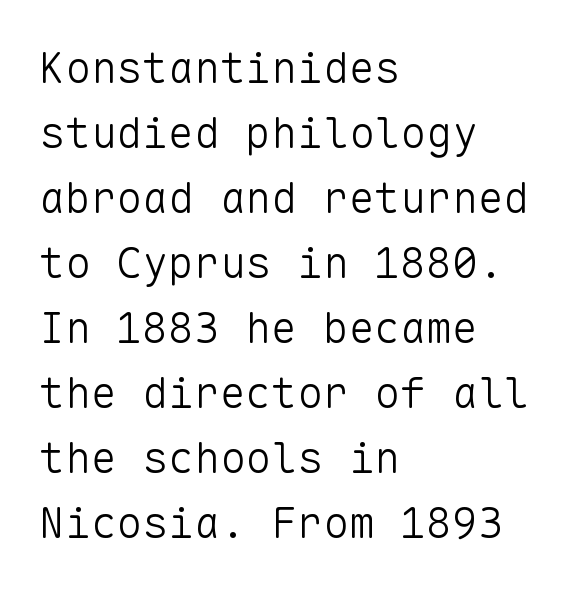
Type style note: lacks serifs. No italicization has been applied; the sample stays upright. This rendering features lettering with no underline. Stroke thickness stays within the range of a standard reading face or lighter. Left-aligned paragraph, ragged on the right. Monospaced: the letters line up in strict vertical columns.
